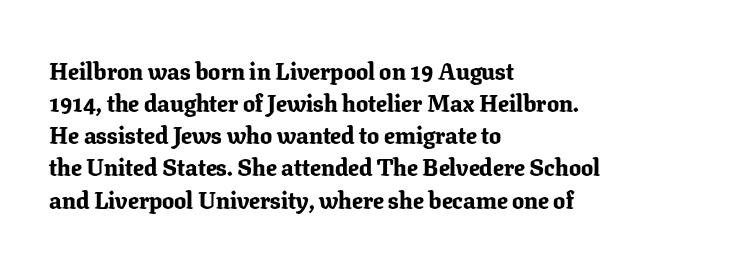
Heavy-handed strokes throughout: this text is bold. Ordinary non-slanted type is in use. The text block is weighted toward the left margin, trailing off unevenly rightward. Students, observe: this is what conventionally led text looks like. Students, note that the glyphs here touch the page at normal intervals. The words here are not underlined.
